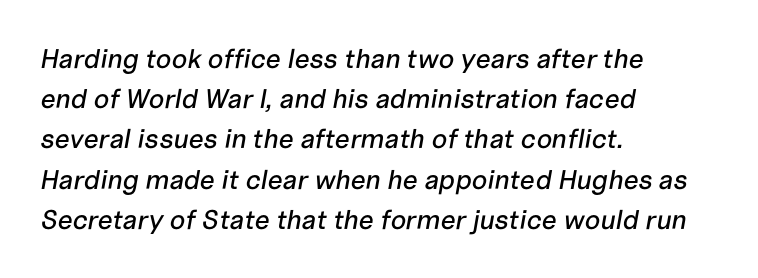
{"italic": "yes", "lean": "right", "slant_degrees": 10, "underline": "no", "align": "left", "line_spacing": "normal", "line_spacing_ratio": 1.49, "letter_spacing": "normal", "letter_spacing_em": 0.0, "glyph_px": 27}
